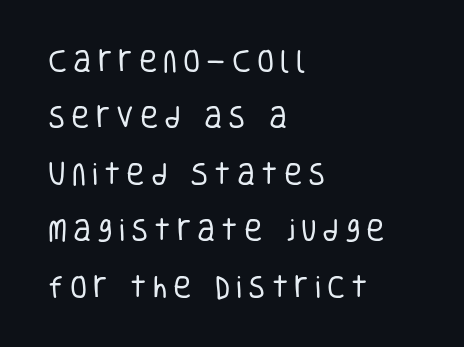
{"italic": "no", "bold": "no", "underline": "no", "align": "left", "line_spacing": "loose", "line_spacing_ratio": 2.26, "letter_spacing": "wide", "letter_spacing_em": 0.24, "glyph_px": 25}
